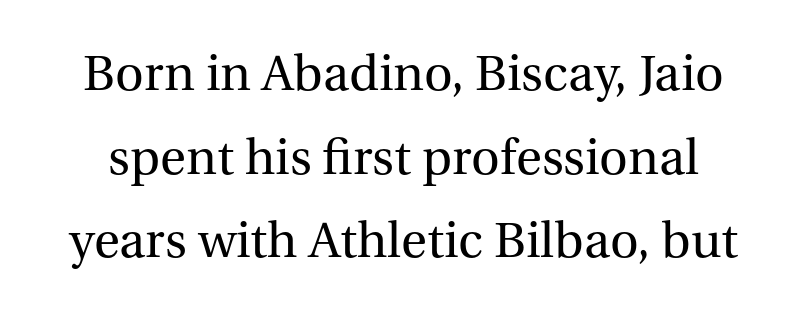
Q: Is the text bold? A: No.
Q: Is the text italic (slanted)? A: No, it is upright.
Q: Is the typeface a serif or a sans-serif typeface? A: Serif.
Q: Is the text underlined? A: No.
Q: Is the spacing between letters normal or unusually wide? A: Normal.
Q: Is the spacing between lines tight, normal or loose? A: Normal.
Q: Width (condensed, normal, or wide)? A: Normal.
Q: Stroke contrast? A: Medium.
Q: x-height? A: Medium.
Q: Monospaced? A: No.
